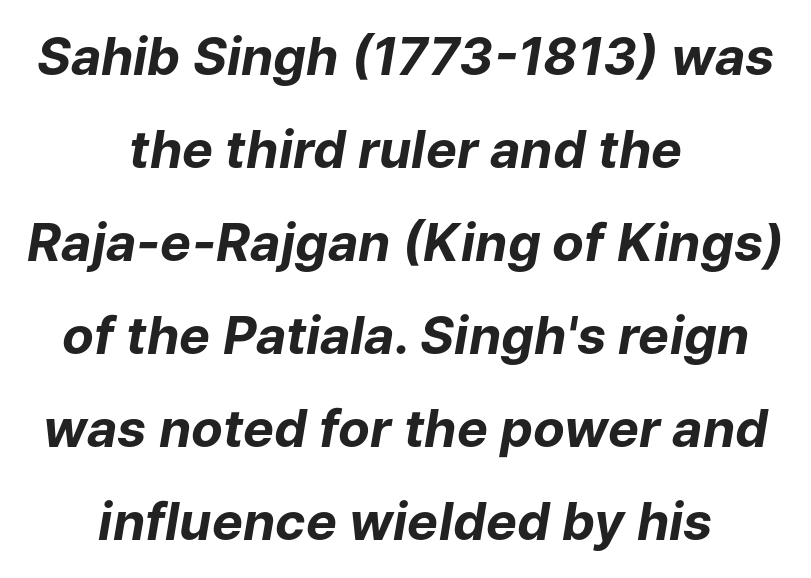
Q: Is the text bold? A: Yes.
Q: Is the text italic (slanted)? A: Yes, it leans right by about 9 degrees.
Q: Is the text underlined? A: No.
Q: How is the paragraph aligned? A: Centered.
Q: Is the spacing between letters normal or unusually wide? A: Normal.
Q: Width (condensed, normal, or wide)? A: Normal.
Q: Stroke contrast? A: Low.
Q: x-height? A: Medium.
Q: Monospaced? A: No.
